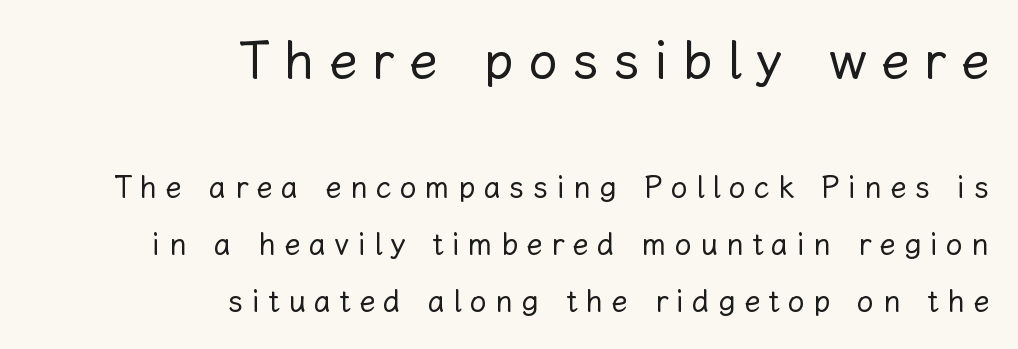
{"italic": "no", "bold": "no", "weight": "regular", "width": "normal", "stroke_contrast": "low", "x_height": "medium", "monospaced": "no", "underline": "no", "align": "right", "line_spacing": "loose", "line_spacing_ratio": 1.9, "letter_spacing": "wide", "letter_spacing_em": 0.28, "larger_block": "first", "size_ratio": 1.73, "glyph_px": 52}
